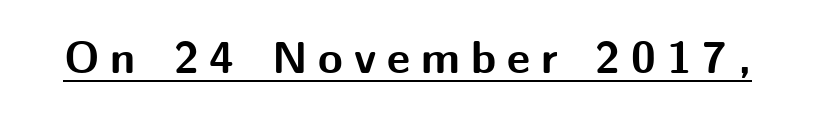
What kind of face is this? One without serifs — a sans. Compared with undecorated copy, this sample adds a rule below the words. Style check: upright. Its strokes are broad and dark, the hallmark of bold type. Note the varied advance widths — an 'i' is clearly narrower than an 'm'. Caption: expanded tracking, letters set apart.
